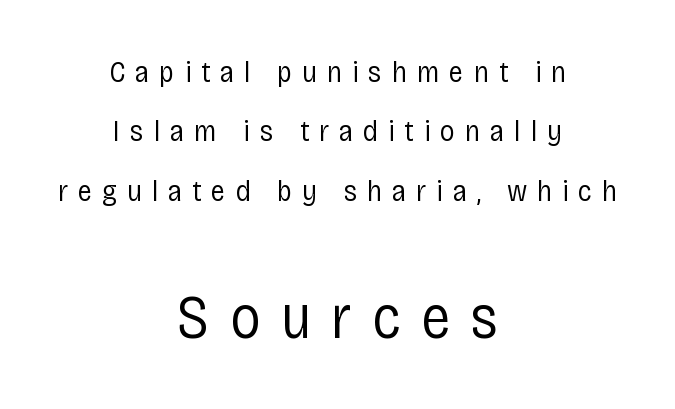
If you measured baseline to baseline, you'd find a long distance. Note the varied advance widths — an 'i' is clearly narrower than an 'm'. Notice how the stems are strictly vertical — no italics here. The text was rendered using a sans face with plain stroke endings. The passage shown has open, widely tracked lettering throughout. Heaviness? Minimal to ordinary, like unemphasized prose.
